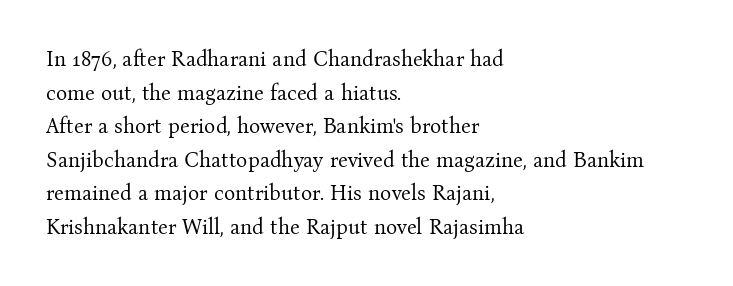
{"italic": "no", "bold": "no", "underline": "no", "align": "left", "line_spacing": "normal", "line_spacing_ratio": 1.6, "letter_spacing": "normal", "letter_spacing_em": 0.0, "glyph_px": 21}
